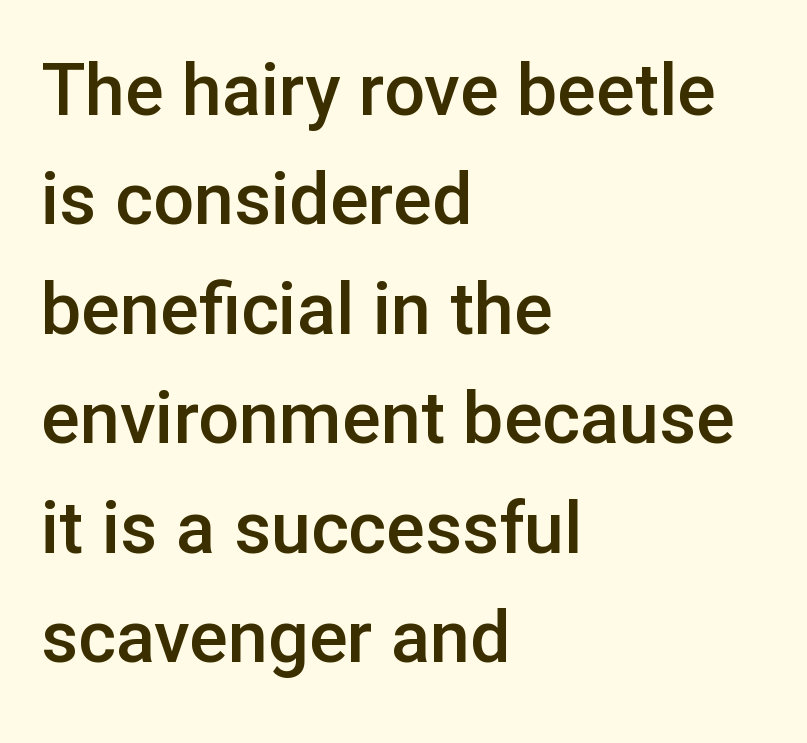
{"serif": "no", "italic": "no", "bold": "semi", "weight": "semibold", "width": "normal", "stroke_contrast": "low", "x_height": "medium", "monospaced": "no", "underline": "no", "align": "left", "line_spacing": "normal", "line_spacing_ratio": 1.52, "letter_spacing": "normal", "letter_spacing_em": 0.0, "glyph_px": 72}
